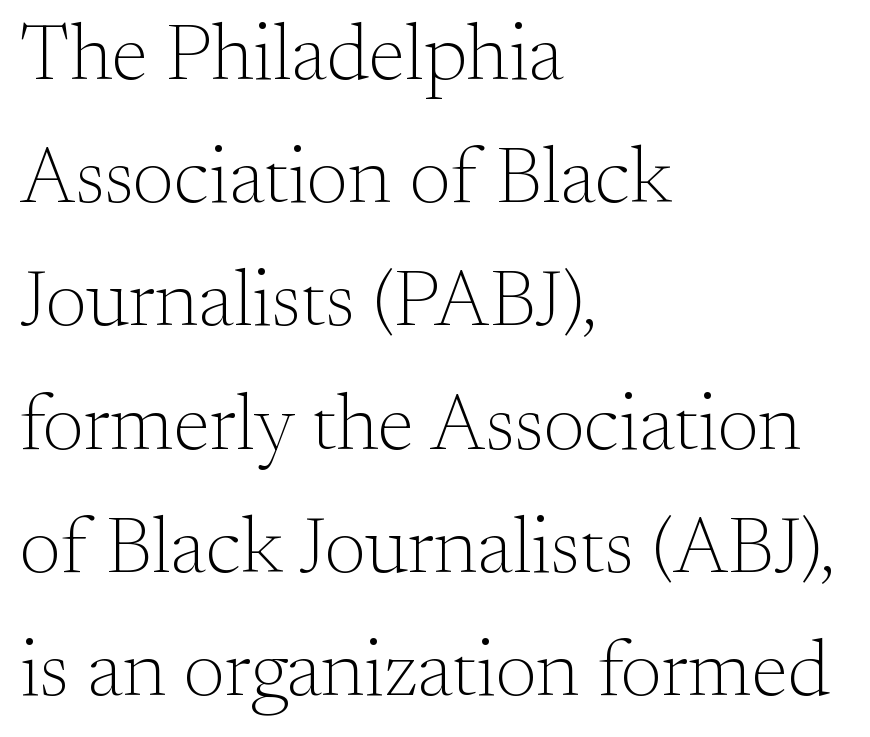
The image shows 79 px light serif type, upright; set left-aligned, normal line spacing (1.56x), normal letter spacing, not underlined; medium stroke contrast and a small x-height.
